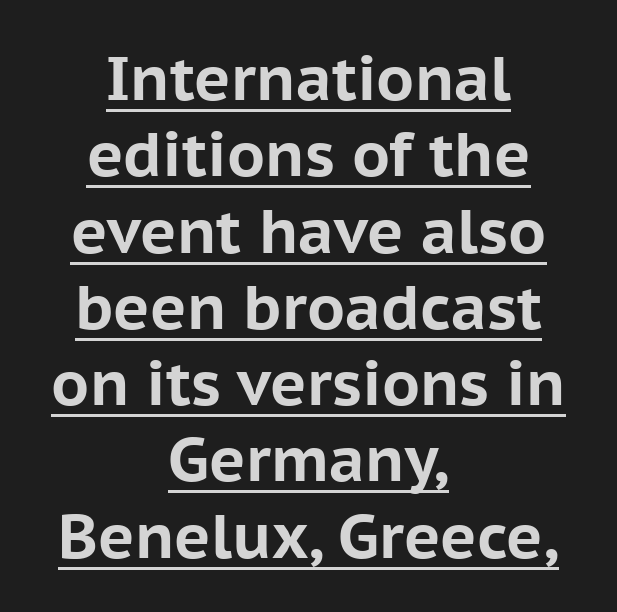
The image shows 62 px bold sans-serif type, upright; set centered, line spacing 1.23x, normal letter spacing, underlined; low stroke contrast and a medium x-height.
